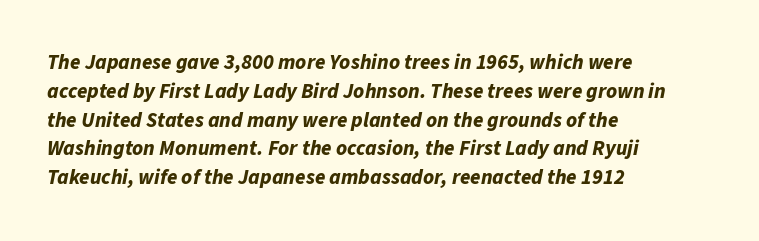
Q: Is the text bold? A: Yes.
Q: Is the text italic (slanted)? A: Yes, it leans right by about 11 degrees.
Q: Is the text underlined? A: No.
Q: How is the paragraph aligned? A: Left-aligned.
Q: Is the spacing between letters normal or unusually wide? A: Normal.
Q: Is the spacing between lines tight, normal or loose? A: Normal.
